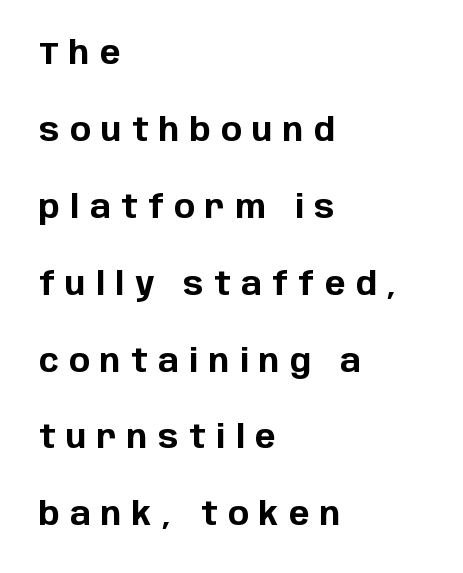
Q: Is the text bold? A: Yes.
Q: Is the text italic (slanted)? A: No, it is upright.
Q: Is the typeface a serif or a sans-serif typeface? A: Sans-serif.
Q: Is the text underlined? A: No.
Q: How is the paragraph aligned? A: Left-aligned.
Q: Is the spacing between letters normal or unusually wide? A: Unusually wide.
Q: Is the spacing between lines tight, normal or loose? A: Loose.
Q: Width (condensed, normal, or wide)? A: Normal.
Q: Stroke contrast? A: Low.
Q: x-height? A: Large.
Q: Monospaced? A: No.
